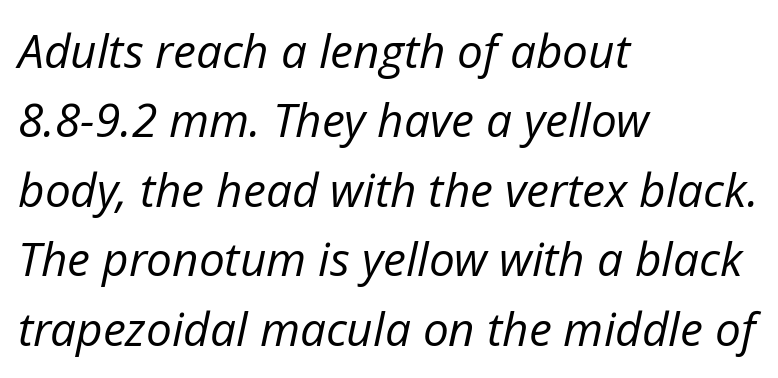
The rendering uses natural spacing where letterforms have individual widths. Quick note: interline space is typical. Decoration check: the copy has no underline. A typesetter would mark this as italic. Students, note that the glyphs here touch the page at normal intervals.
